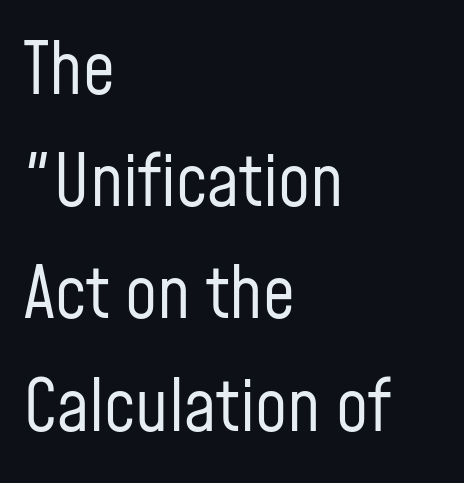
{"serif": "no", "italic": "no", "bold": "no", "weight": "regular", "width": "condensed", "stroke_contrast": "low", "x_height": "medium", "monospaced": "no", "underline": "no", "align": "left", "line_spacing": "normal", "line_spacing_ratio": 1.58, "letter_spacing": "normal", "letter_spacing_em": 0.0, "glyph_px": 71}
